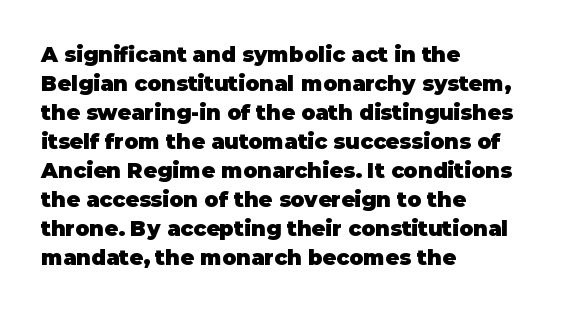
The image shows 21 px bold type, upright; set left-aligned, normal line spacing (1.38x), normal letter spacing, not underlined.
